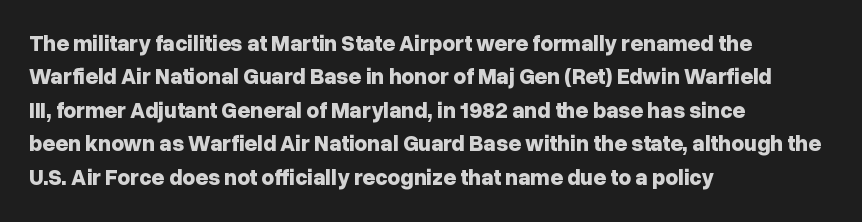
The image shows 22 px bold type, upright; set left-aligned, normal line spacing (1.52x), normal letter spacing, not underlined.
